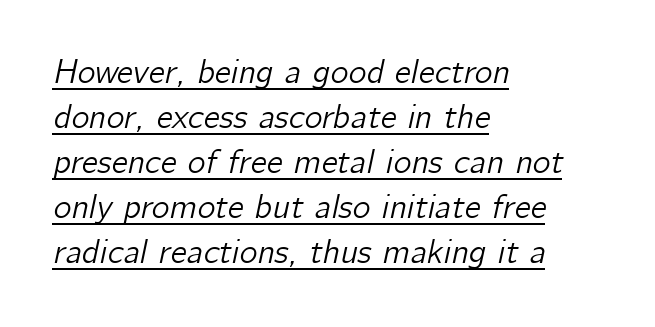
The image shows 34 px text type, italic (leaning right); set left-aligned, normal line spacing (1.32x), normal letter spacing, underlined; low stroke contrast and a medium x-height.
